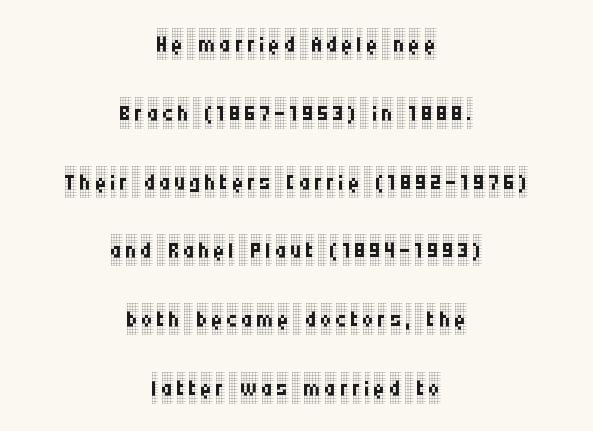
{"serif": "yes", "italic": "no", "bold": "no", "weight": "regular", "width": "condensed", "stroke_contrast": "low", "x_height": "large", "monospaced": "no", "underline": "no", "align": "center", "line_spacing": "loose", "line_spacing_ratio": 2.15, "glyph_px": 32}
